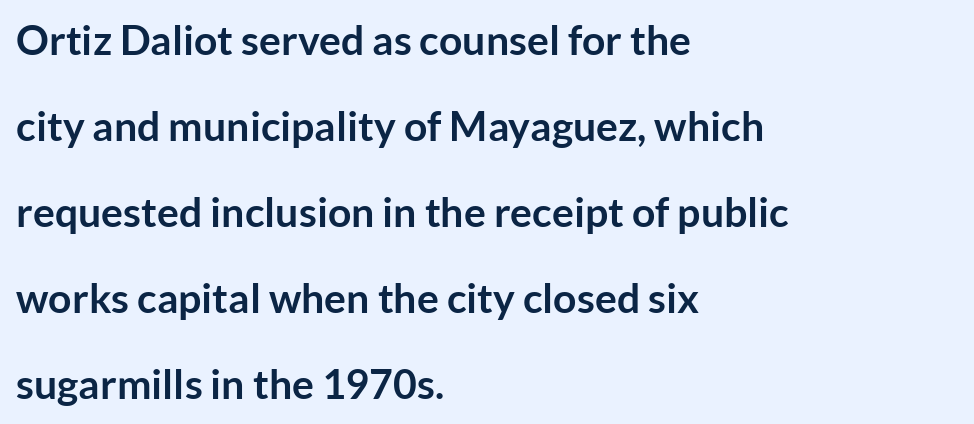
{"serif": "no", "italic": "no", "bold": "yes", "weight": "semibold", "width": "normal", "stroke_contrast": "low", "x_height": "medium", "monospaced": "no", "underline": "no", "align": "left", "line_spacing": "loose", "line_spacing_ratio": 2.1, "letter_spacing": "normal", "letter_spacing_em": 0.0, "glyph_px": 41}
